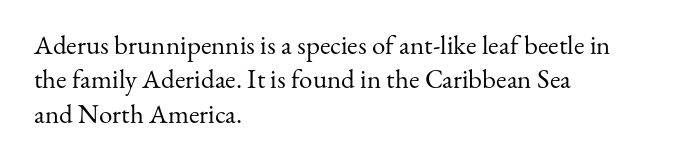
The letterforms sit at book weight or below. Honestly, the letter spacing is just normal — you wouldn't notice it. The type sits square on the baseline with zero lean. Unmarked baselines from the first word to the last. The text block is weighted toward the left margin, trailing off unevenly rightward. The designer left line spacing at the default.
